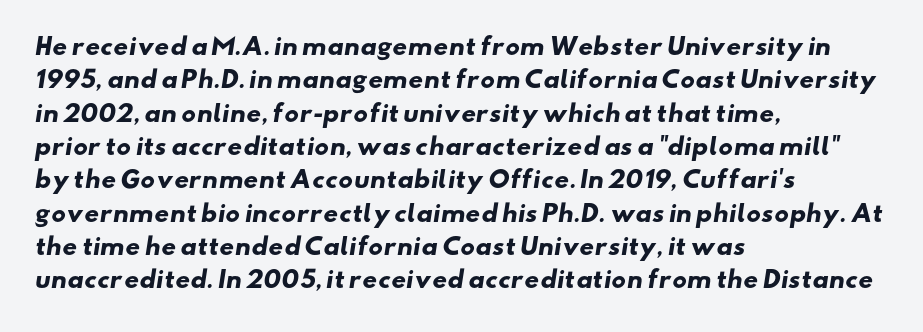
The image shows 23 px bold type; set left-aligned, normal line spacing (1.45x), normal letter spacing, not underlined.
